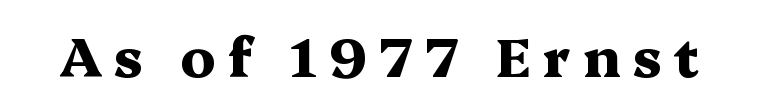
{"serif": "yes", "italic": "no", "bold": "yes", "weight": "heavy", "width": "wide", "stroke_contrast": "medium", "x_height": "medium", "monospaced": "no", "underline": "no", "letter_spacing": "wide", "letter_spacing_em": 0.22, "glyph_px": 54}
